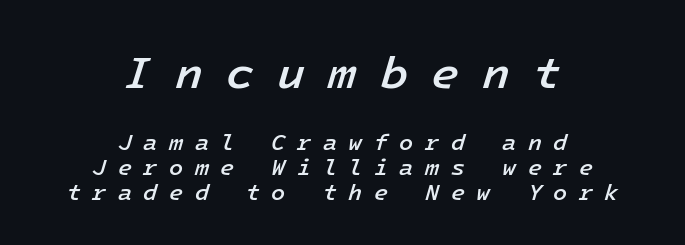
The line texture is sparse and dotted thanks to wide tracking. You get the large type first, then a drop to smaller type. The space directly below the letters is spotless. Does the lettering tilt? It does — this is italic. The passage is arranged like a title page — every line centered. The block of text is dense from top to bottom, with scant space between rows.
